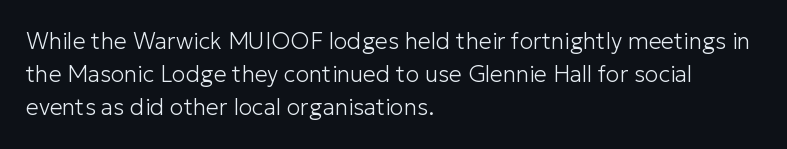
The image shows 23 px text type, upright; set left-aligned, normal line spacing (1.44x), normal letter spacing, not underlined.
